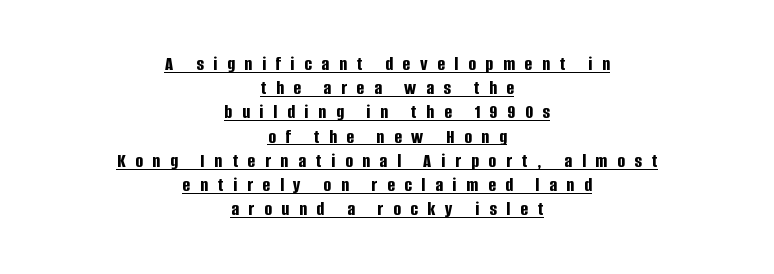
The image shows 20 px bold type, upright; set centered, line spacing 1.21x, unusually wide letter spacing (+0.49 em), underlined.
